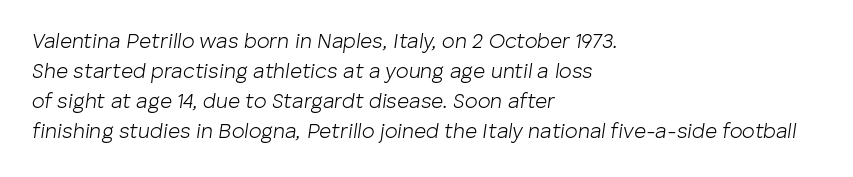
Q: Is the text bold? A: No.
Q: Is the text italic (slanted)? A: Yes, it leans right by about 8 degrees.
Q: Is the text underlined? A: No.
Q: How is the paragraph aligned? A: Left-aligned.
Q: Is the spacing between letters normal or unusually wide? A: Normal.
Q: Is the spacing between lines tight, normal or loose? A: Normal.
